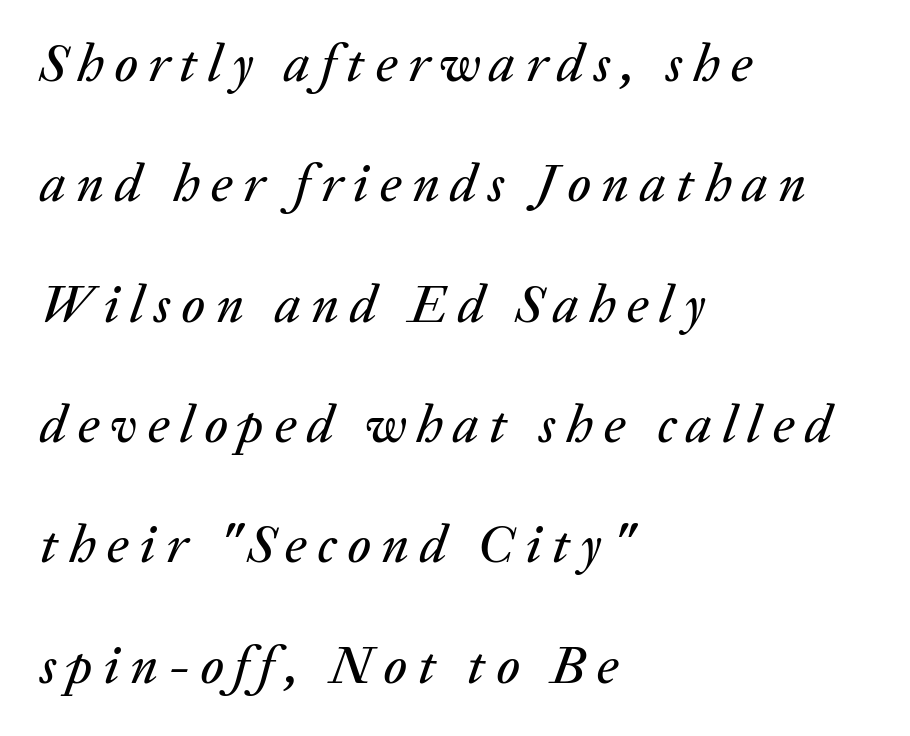
The image shows 53 px text type, italic (leaning right); set left-aligned, loose line spacing (2.27x), unusually wide letter spacing (+0.2 em), not underlined; low stroke contrast and a medium x-height.
